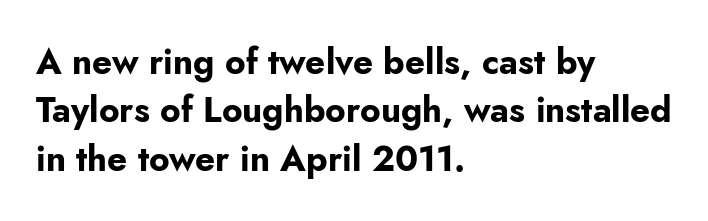
Notice how thick the strokes are: this is what a full bold looks like. The passage shown is typed in a proportional face where columns would drift. All the whitespace from short lines collects on the right. The axis of the letterforms is exactly vertical. Each new line begins a customary step beneath the previous one.
